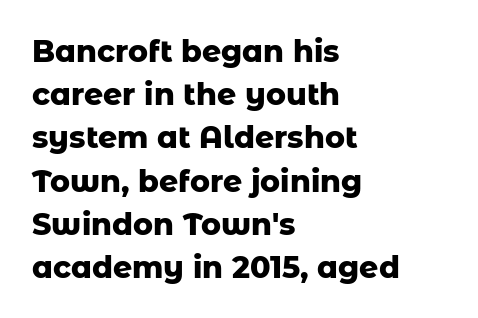
The image shows 30 px heavy sans-serif type, upright; set left-aligned, normal line spacing (1.44x), normal letter spacing, not underlined; low stroke contrast and a medium x-height.
